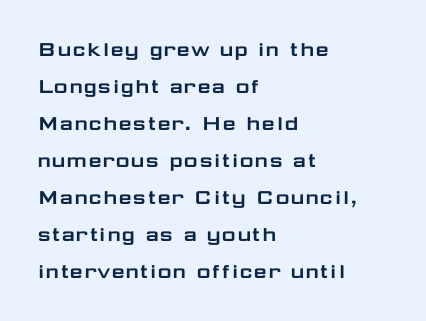
Q: Is the text italic (slanted)? A: No, it is upright.
Q: Is the text underlined? A: No.
Q: How is the paragraph aligned? A: Left-aligned.
Q: Is the spacing between letters normal or unusually wide? A: Normal.
Q: Is the spacing between lines tight, normal or loose? A: Normal.
